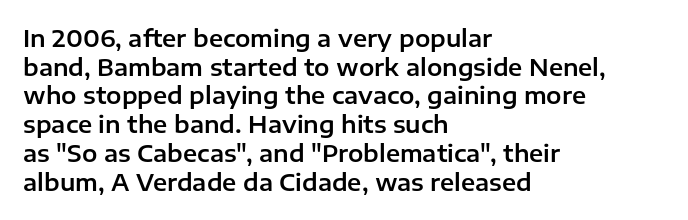
Q: Is the text italic (slanted)? A: No, it is upright.
Q: Is the text underlined? A: No.
Q: How is the paragraph aligned? A: Left-aligned.
Q: Is the spacing between letters normal or unusually wide? A: Normal.
Q: Is the spacing between lines tight, normal or loose? A: Normal.
